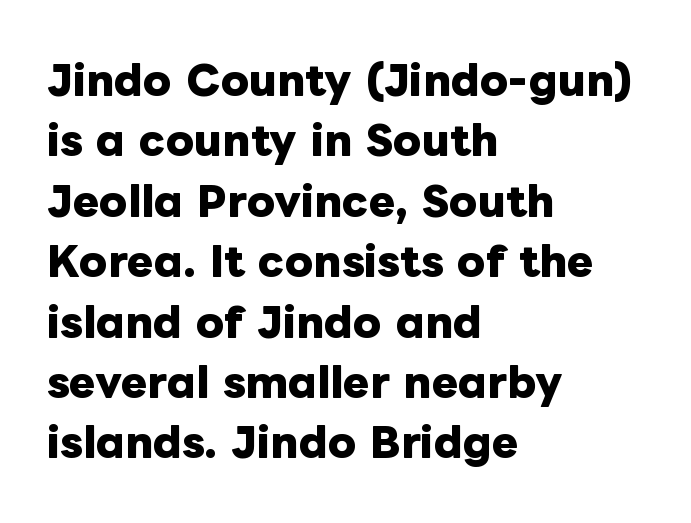
Tracking value appears to be zero — textbook default spacing. Each letter keeps its own natural width here, so spacing adapts to shape. The baseline area is clear. If you drew a line through each stem, it would be perfectly vertical. Plenty of ink on the page — the face is bold.
